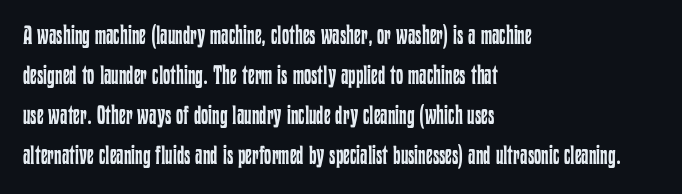
Descender tails drop into unmarked territory. Stroke mass is kept to a normal reading level or below. Default kerning and tracking; the words read as compact shapes. Teacher's note: observe the even left margin — that is flush-left alignment.
